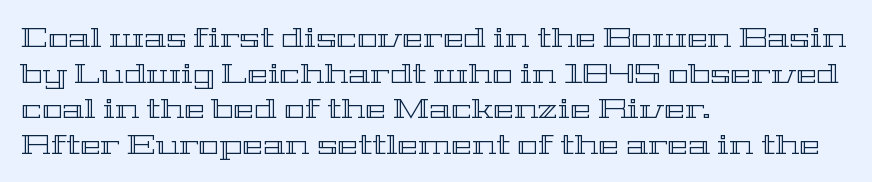
Q: Is the text italic (slanted)? A: No, it is upright.
Q: Is the text underlined? A: No.
Q: How is the paragraph aligned? A: Left-aligned.
Q: Is the spacing between letters normal or unusually wide? A: Normal.
Q: Is the spacing between lines tight, normal or loose? A: Normal.
Q: Width (condensed, normal, or wide)? A: Wide.
Q: x-height? A: Medium.
Q: Monospaced? A: No.
